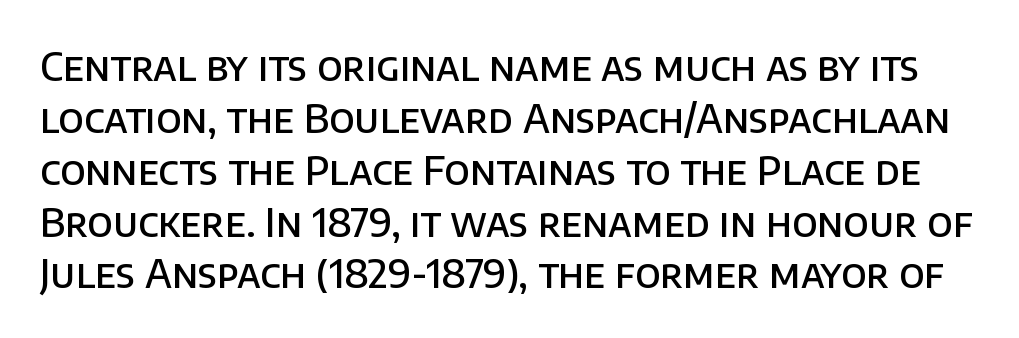
Q: Is the text bold? A: Semi-bold.
Q: Is the text italic (slanted)? A: No, it is upright.
Q: Is the typeface a serif or a sans-serif typeface? A: Sans-serif.
Q: Is the text underlined? A: No.
Q: Is the spacing between letters normal or unusually wide? A: Normal.
Q: Is the spacing between lines tight, normal or loose? A: Normal.
Q: Width (condensed, normal, or wide)? A: Normal.
Q: Stroke contrast? A: Low.
Q: x-height? A: Large.
Q: Monospaced? A: No.
